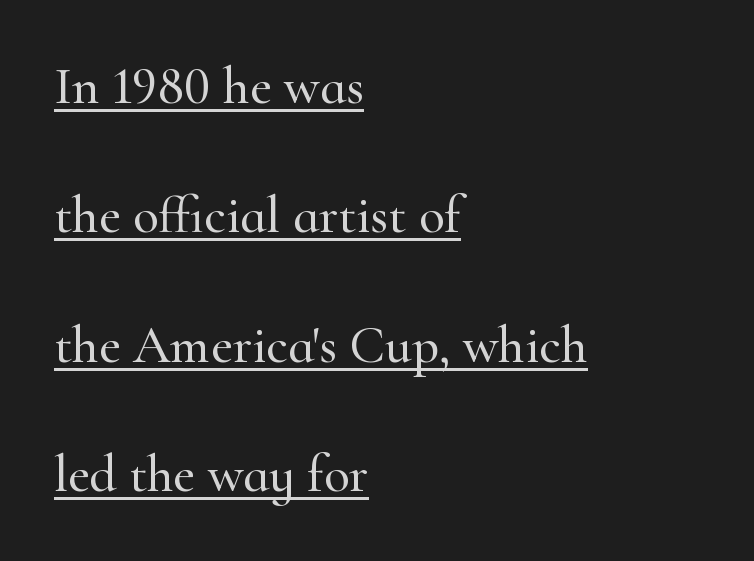
Q: Is the text italic (slanted)? A: No, it is upright.
Q: Is the typeface a serif or a sans-serif typeface? A: Serif.
Q: Is the text underlined? A: Yes.
Q: How is the paragraph aligned? A: Left-aligned.
Q: Is the spacing between letters normal or unusually wide? A: Normal.
Q: Is the spacing between lines tight, normal or loose? A: Loose.
Q: Width (condensed, normal, or wide)? A: Normal.
Q: Stroke contrast? A: High.
Q: x-height? A: Small.
Q: Monospaced? A: No.
